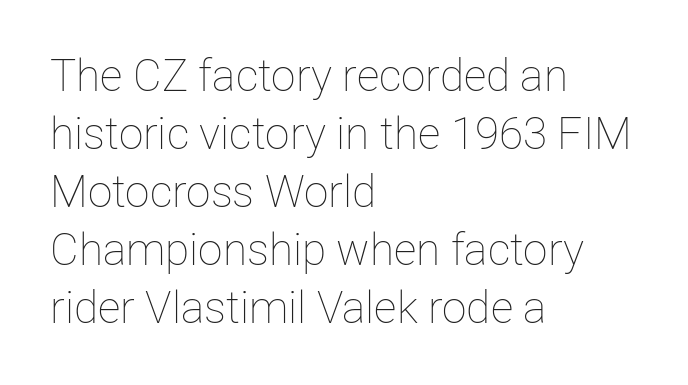
Varying glyph widths throughout — classic text-font behaviour. The strokes are not fattened; the text isn't bold. Honestly, there is no underline to notice here at all. No italicization has been applied; the sample stays upright.
